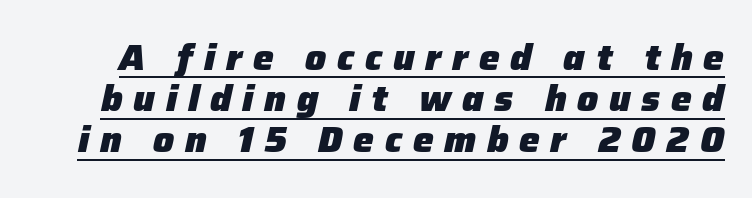
{"italic": "yes", "lean": "right", "slant_degrees": 12, "bold": "yes", "weight": "heavy", "width": "normal", "stroke_contrast": "low", "x_height": "medium", "monospaced": "no", "underline": "yes", "line_spacing": "tight", "line_spacing_ratio": 1.11, "letter_spacing": "wide", "letter_spacing_em": 0.29, "glyph_px": 37}
